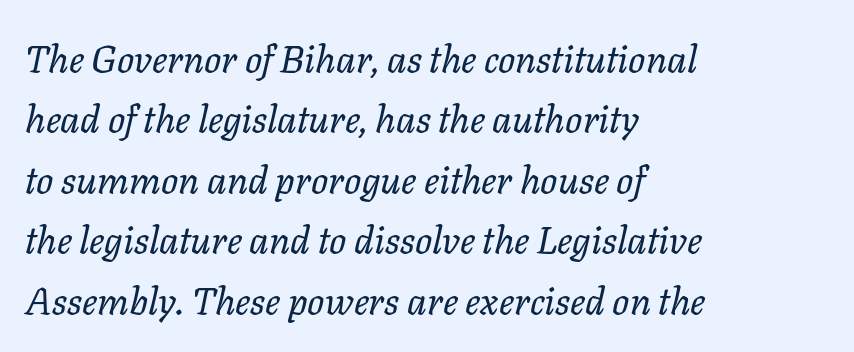
{"italic": "yes", "lean": "right", "slant_degrees": 11, "bold": "no", "weight": "regular", "width": "normal", "stroke_contrast": "low", "x_height": "medium", "monospaced": "no", "underline": "no", "align": "left", "line_spacing": "normal", "line_spacing_ratio": 1.59, "letter_spacing": "normal", "letter_spacing_em": 0.0, "glyph_px": 38}
